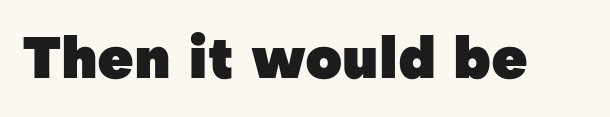
The image shows 57 px heavy sans-serif type, upright; set normal letter spacing, not underlined; low stroke contrast and a medium x-height.
